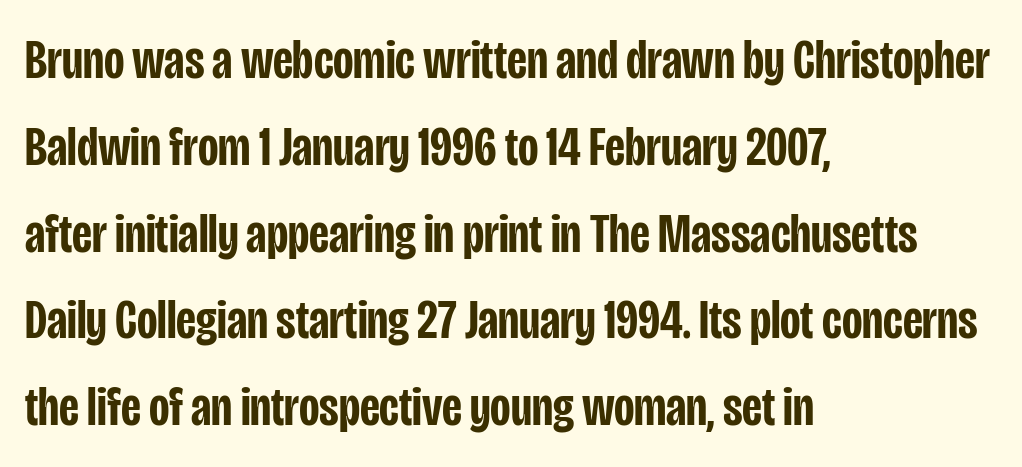
Q: Is the text bold? A: Semi-bold.
Q: Is the text italic (slanted)? A: No, it is upright.
Q: Is the typeface a serif or a sans-serif typeface? A: Sans-serif.
Q: Is the text underlined? A: No.
Q: How is the paragraph aligned? A: Left-aligned.
Q: Is the spacing between letters normal or unusually wide? A: Normal.
Q: Is the spacing between lines tight, normal or loose? A: Normal.
Q: Width (condensed, normal, or wide)? A: Condensed.
Q: Stroke contrast? A: Low.
Q: x-height? A: Large.
Q: Monospaced? A: No.
